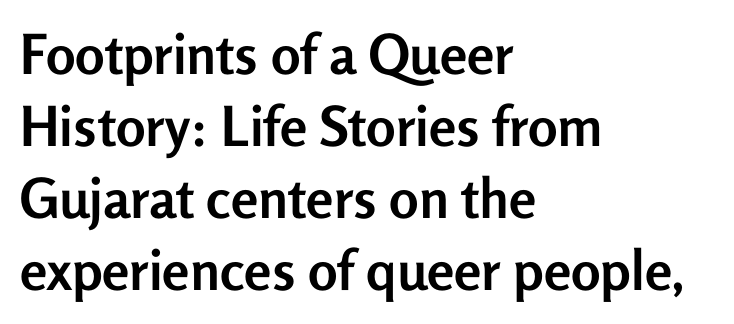
The image shows 55 px semibold sans-serif type, upright; set left-aligned, normal line spacing (1.31x), normal letter spacing, not underlined; low stroke contrast and a medium x-height.
